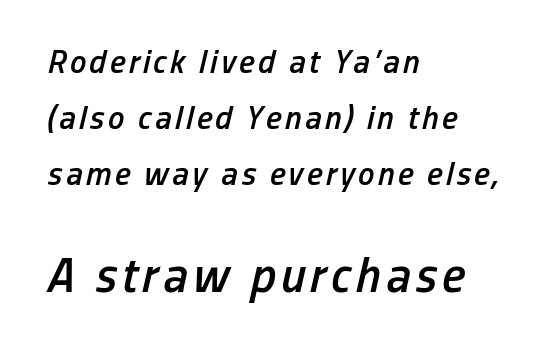
The image shows 49 px semibold, condensed type, italic (leaning right); set left-aligned, normal line spacing (1.69x), not underlined; the second (bottom) block is 1.48x larger; low stroke contrast and a medium x-height.
